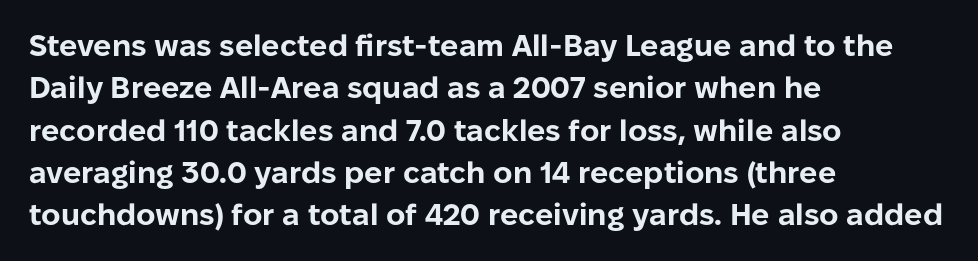
The image shows 30 px bold sans-serif type, upright; set left-aligned, normal line spacing (1.41x), normal letter spacing, not underlined; low stroke contrast and a medium x-height.
